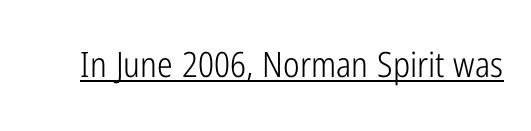
The image shows 35 px light, condensed sans-serif type, upright; set normal letter spacing, underlined; low stroke contrast and a medium x-height.
